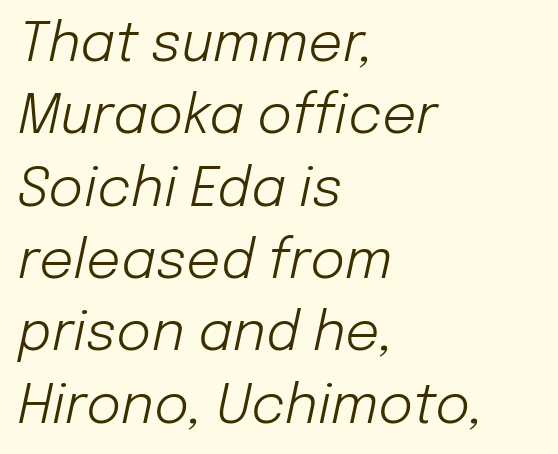
How would I describe the line gaps? Plain and ordinary. Think of a printed novel: that variable character pitch is what you see here. Nothing unusual about the tracking: characters are spaced as the font intends. This sample is left-justified, so line endings fall wherever the words run out. The baseline area is clear. A typesetter would mark this as italic.
